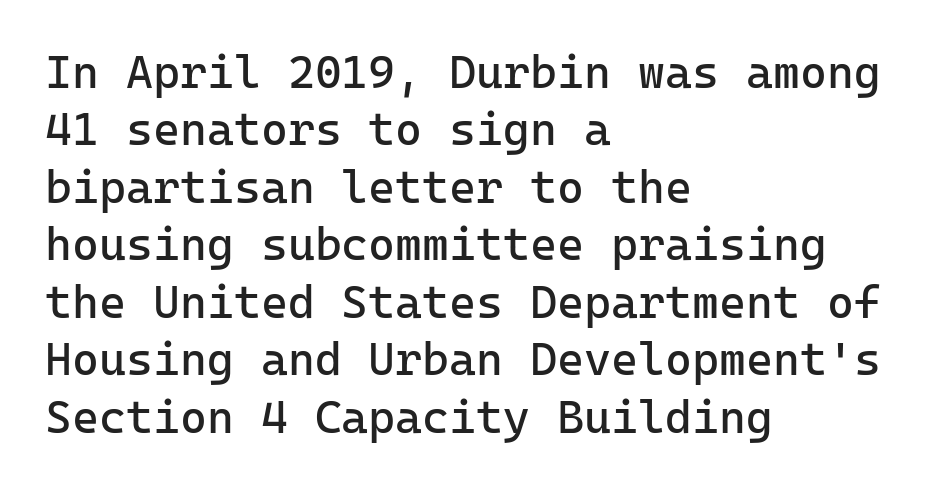
The image shows 46 px regular-weight sans-serif type, upright, monospaced; set left-aligned, normal line spacing (1.25x), normal letter spacing, not underlined; low stroke contrast and a medium x-height.
